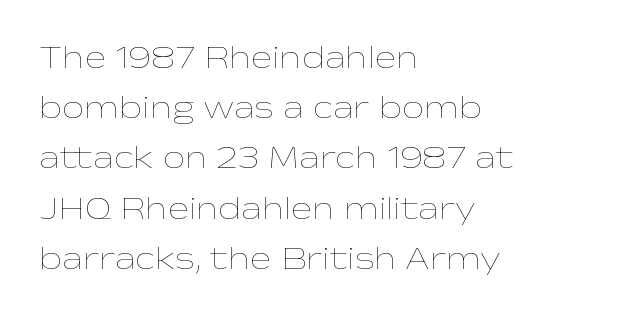
The image shows 32 px thin, wide type, upright; set left-aligned, normal line spacing (1.57x), normal letter spacing, not underlined; low stroke contrast and a medium x-height.
